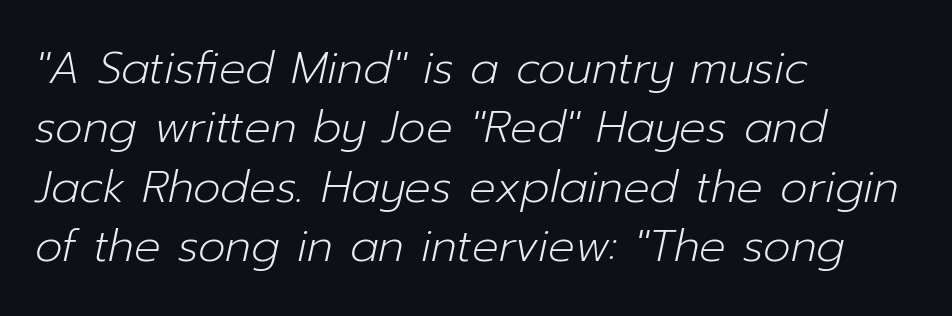
Q: Is the text bold? A: No.
Q: Is the text italic (slanted)? A: Yes, it leans right by about 12 degrees.
Q: Is the text underlined? A: No.
Q: How is the paragraph aligned? A: Left-aligned.
Q: Is the spacing between letters normal or unusually wide? A: Normal.
Q: Is the spacing between lines tight, normal or loose? A: Normal.
Q: Width (condensed, normal, or wide)? A: Normal.
Q: Stroke contrast? A: Low.
Q: x-height? A: Medium.
Q: Monospaced? A: No.
